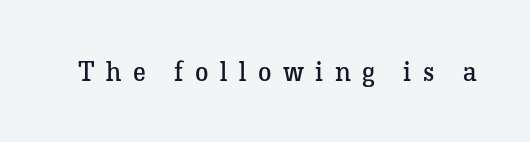
Q: Is the text bold? A: No.
Q: Is the text italic (slanted)? A: No, it is upright.
Q: Is the text underlined? A: No.
Q: Is the spacing between letters normal or unusually wide? A: Unusually wide.
